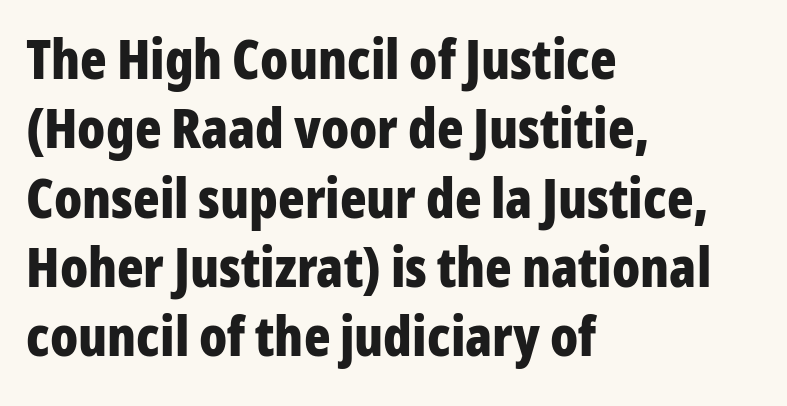
The image shows 55 px bold, condensed sans-serif type, upright; set left-aligned, normal line spacing (1.26x), normal letter spacing, not underlined; low stroke contrast and a medium x-height.
